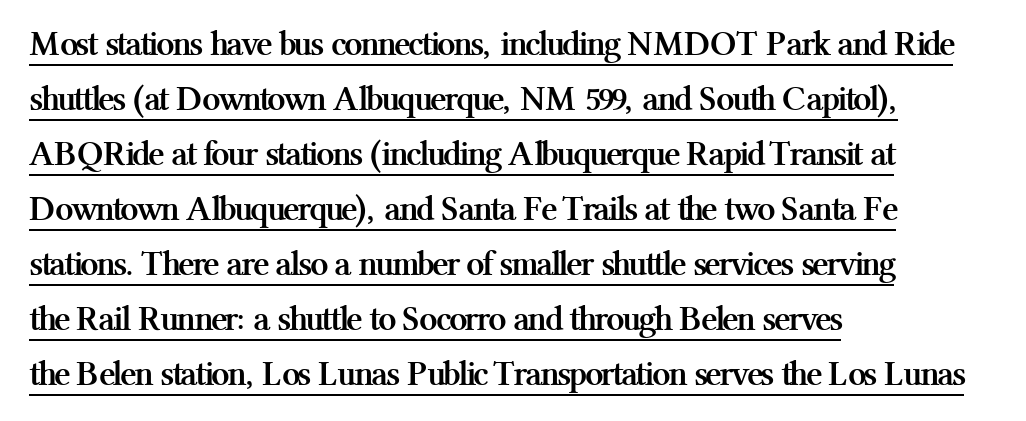
{"serif": "yes", "italic": "no", "bold": "yes", "weight": "semibold", "width": "normal", "stroke_contrast": "medium", "x_height": "medium", "monospaced": "no", "underline": "yes", "align": "left", "line_spacing": "normal", "line_spacing_ratio": 1.53, "letter_spacing": "normal", "letter_spacing_em": 0.0, "glyph_px": 36}
